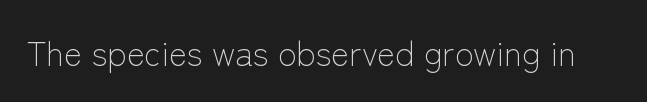
Q: Is the text bold? A: No.
Q: Is the text italic (slanted)? A: No, it is upright.
Q: Is the typeface a serif or a sans-serif typeface? A: Sans-serif.
Q: Is the text underlined? A: No.
Q: Is the spacing between letters normal or unusually wide? A: Normal.
Q: Width (condensed, normal, or wide)? A: Normal.
Q: Stroke contrast? A: Low.
Q: x-height? A: Medium.
Q: Monospaced? A: No.
